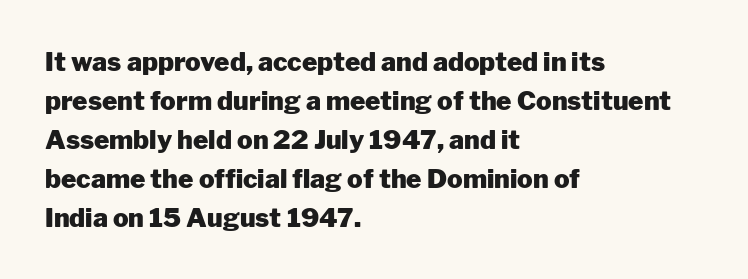
Q: Is the text bold? A: Yes.
Q: Is the text italic (slanted)? A: No, it is upright.
Q: Is the text underlined? A: No.
Q: How is the paragraph aligned? A: Left-aligned.
Q: Is the spacing between letters normal or unusually wide? A: Normal.
Q: Is the spacing between lines tight, normal or loose? A: Normal.
